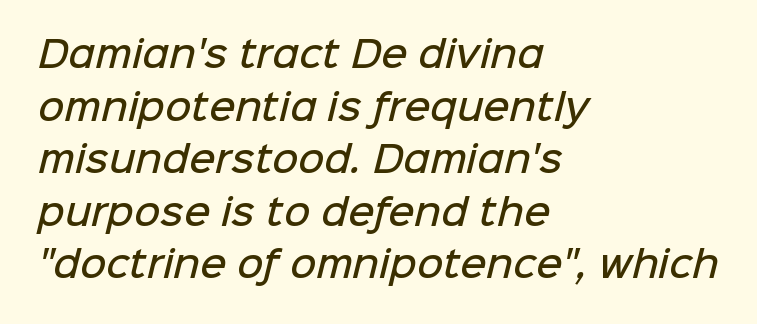
Q: Is the text bold? A: Semi-bold.
Q: Is the typeface a serif or a sans-serif typeface? A: Sans-serif.
Q: Is the text underlined? A: No.
Q: How is the paragraph aligned? A: Left-aligned.
Q: Is the spacing between letters normal or unusually wide? A: Normal.
Q: Is the spacing between lines tight, normal or loose? A: Normal.
Q: Width (condensed, normal, or wide)? A: Normal.
Q: Stroke contrast? A: Low.
Q: x-height? A: Medium.
Q: Monospaced? A: No.
